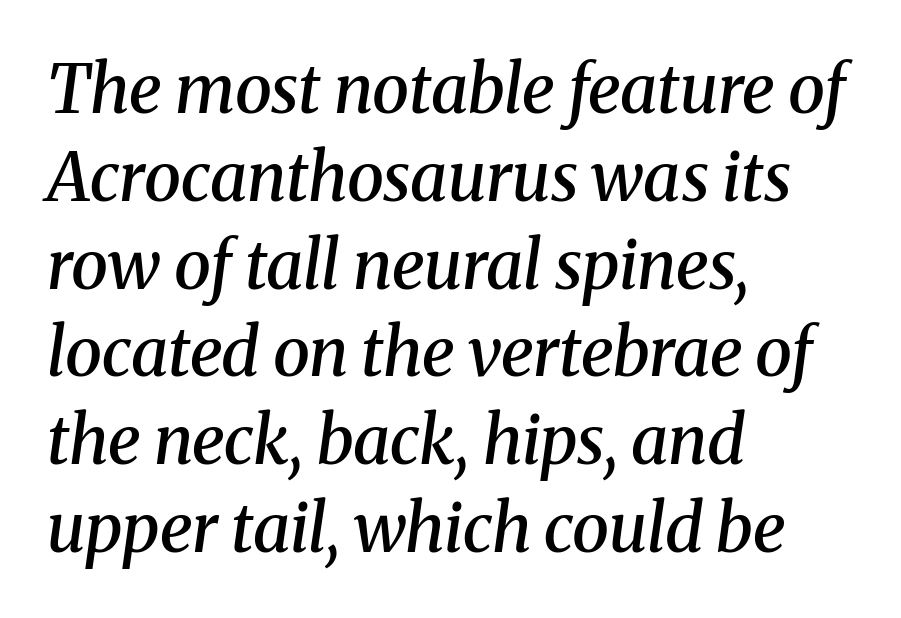
The image shows 67 px semibold serif type, italic (leaning right); set left-aligned, normal line spacing (1.31x), normal letter spacing, not underlined; medium stroke contrast and a medium x-height.
